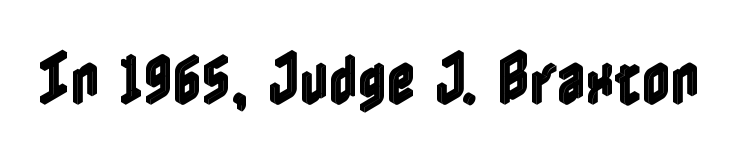
{"italic": "no", "width": "condensed", "x_height": "medium", "underline": "no", "letter_spacing": "normal", "letter_spacing_em": 0.0, "glyph_px": 56}
